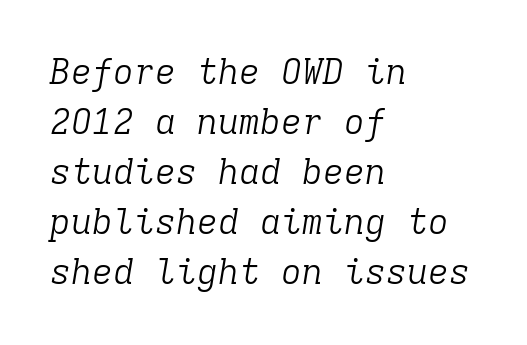
Q: Is the text bold? A: No.
Q: Is the text italic (slanted)? A: Yes, it leans right by about 9 degrees.
Q: Is the typeface a serif or a sans-serif typeface? A: Serif.
Q: Is the text underlined? A: No.
Q: How is the paragraph aligned? A: Left-aligned.
Q: Is the spacing between letters normal or unusually wide? A: Normal.
Q: Is the spacing between lines tight, normal or loose? A: Normal.
Q: Width (condensed, normal, or wide)? A: Normal.
Q: Stroke contrast? A: Low.
Q: x-height? A: Medium.
Q: Monospaced? A: Yes.
